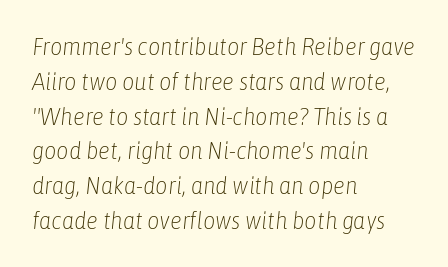
Weight class: somewhere from thin through regular. Clear beneath every line of the passage. The leading is moderate, giving the passage an even texture. If you drew a ruler down the left edge, every line would touch it.
